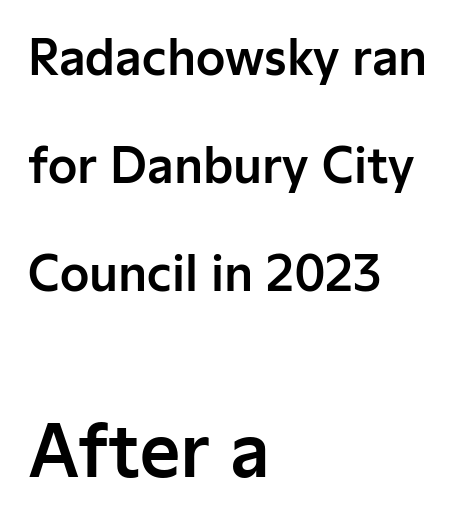
Q: Is the text italic (slanted)? A: No, it is upright.
Q: Is the typeface a serif or a sans-serif typeface? A: Sans-serif.
Q: Is the text underlined? A: No.
Q: How is the paragraph aligned? A: Left-aligned.
Q: Is the spacing between letters normal or unusually wide? A: Normal.
Q: Is the spacing between lines tight, normal or loose? A: Loose.
Q: Which block of text is set in a larger size, the first (top) or the second (bottom)? A: The second (bottom) one.
Q: Width (condensed, normal, or wide)? A: Normal.
Q: Stroke contrast? A: Low.
Q: x-height? A: Medium.
Q: Monospaced? A: No.
